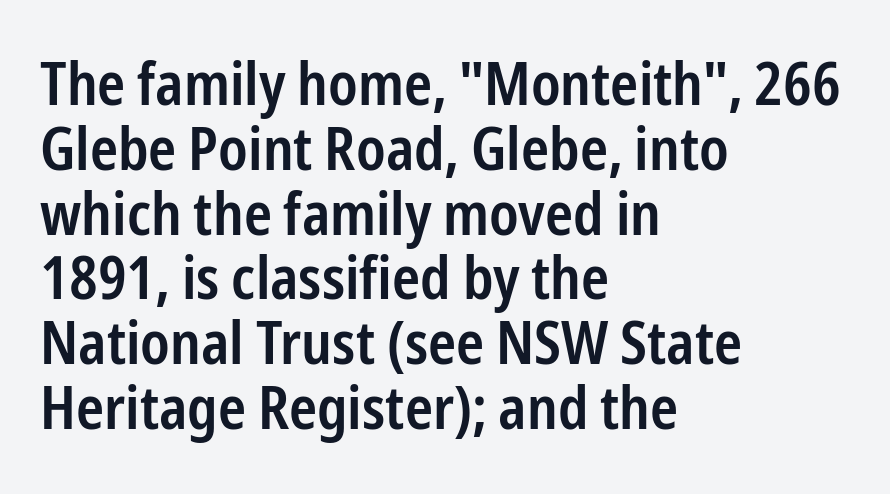
The image shows 60 px semibold, condensed sans-serif type, upright; set left-aligned, tight line spacing (1.08x), normal letter spacing, not underlined; low stroke contrast and a medium x-height.
